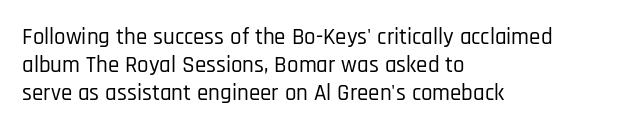
The image shows 23 px text type, upright; set left-aligned, line spacing 1.21x, normal letter spacing, not underlined.
